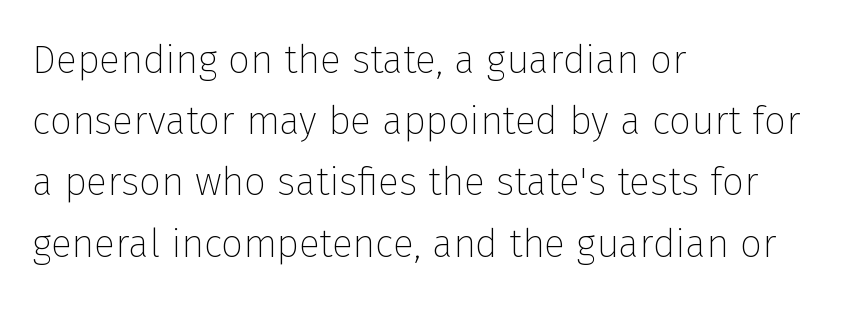
Q: Is the text bold? A: No.
Q: Is the text italic (slanted)? A: No, it is upright.
Q: Is the typeface a serif or a sans-serif typeface? A: Sans-serif.
Q: Is the text underlined? A: No.
Q: How is the paragraph aligned? A: Left-aligned.
Q: Is the spacing between letters normal or unusually wide? A: Normal.
Q: Is the spacing between lines tight, normal or loose? A: Normal.
Q: Width (condensed, normal, or wide)? A: Normal.
Q: Stroke contrast? A: Low.
Q: x-height? A: Medium.
Q: Monospaced? A: No.
